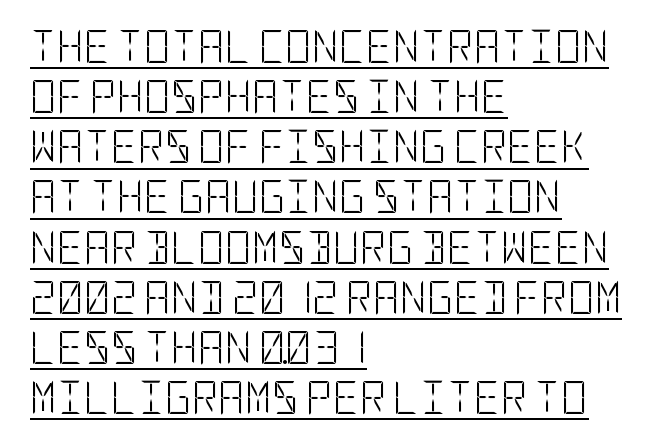
The image shows 33 px light, condensed sans-serif type, upright; set left-aligned, normal line spacing (1.52x), normal letter spacing, underlined; low stroke contrast and a large x-height.
